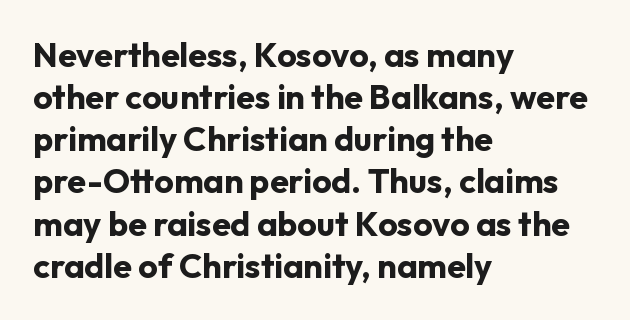
The image shows 34 px bold sans-serif type, upright; set left-aligned, line spacing 1.24x, normal letter spacing, not underlined; low stroke contrast and a medium x-height.
